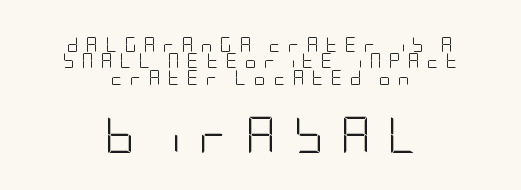
Quick note: interline space is minimal. The glyphs are unaccompanied by any horizontal stroke below them. The axis of the letterforms is exactly vertical. Examine the stroke ends and you'll find no serifs.
